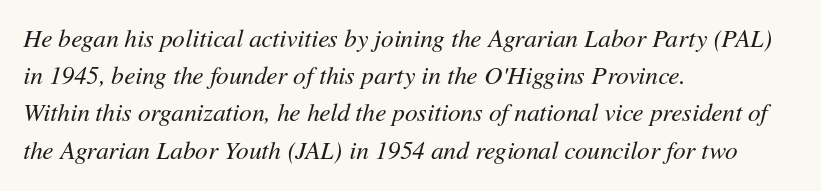
The image shows 25 px text type, italic (leaning right); set left-aligned, normal line spacing (1.49x), normal letter spacing, not underlined.
